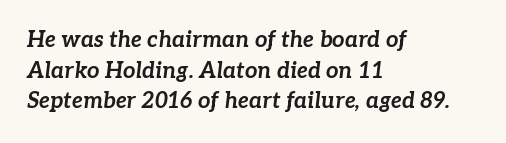
Q: Is the text bold? A: Yes.
Q: Is the text italic (slanted)? A: Yes, it leans right by about 7 degrees.
Q: Is the text underlined? A: No.
Q: How is the paragraph aligned? A: Left-aligned.
Q: Is the spacing between letters normal or unusually wide? A: Normal.
Q: Is the spacing between lines tight, normal or loose? A: Normal.
